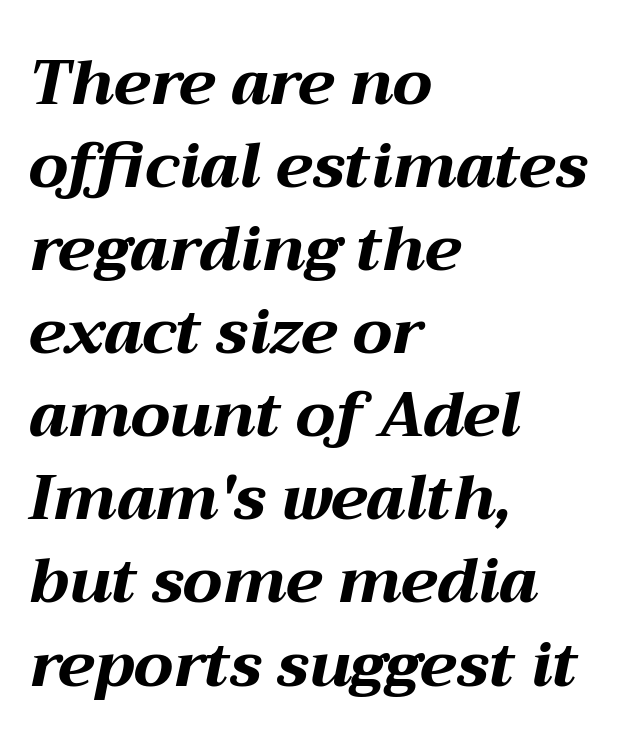
Check the space under the baseline: it is left empty. Inter-character spacing is left at the font's built-in metrics. Posture: slanted. One glance says typical: line gaps are just what's usual. Leftover space on each line is placed entirely after the last word. Varying glyph widths throughout — classic text-font behaviour.
